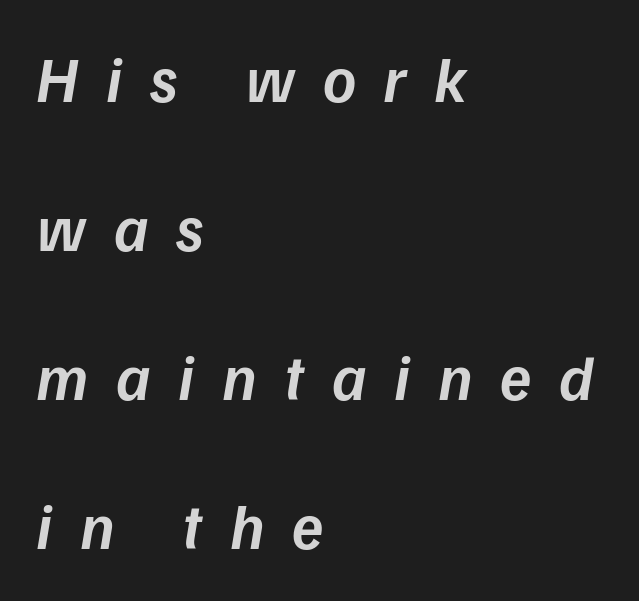
Each letter keeps its own natural width here, so spacing adapts to shape. In terms of leading, this rendering errs on the spacious side. The font's italic variant was chosen for this text. Inter-character spacing is expanded well beyond the font's built-in metrics. Unmarked baselines from the first word to the last. Every row of glyphs begins at an identical x-position on the left.
